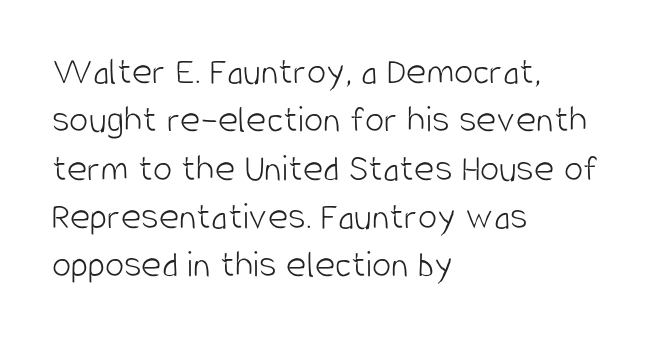
Q: Is the text bold? A: No.
Q: Is the text italic (slanted)? A: No, it is upright.
Q: Is the typeface a serif or a sans-serif typeface? A: Sans-serif.
Q: Is the text underlined? A: No.
Q: How is the paragraph aligned? A: Left-aligned.
Q: Is the spacing between letters normal or unusually wide? A: Normal.
Q: Width (condensed, normal, or wide)? A: Condensed.
Q: Stroke contrast? A: Low.
Q: x-height? A: Large.
Q: Monospaced? A: No.
